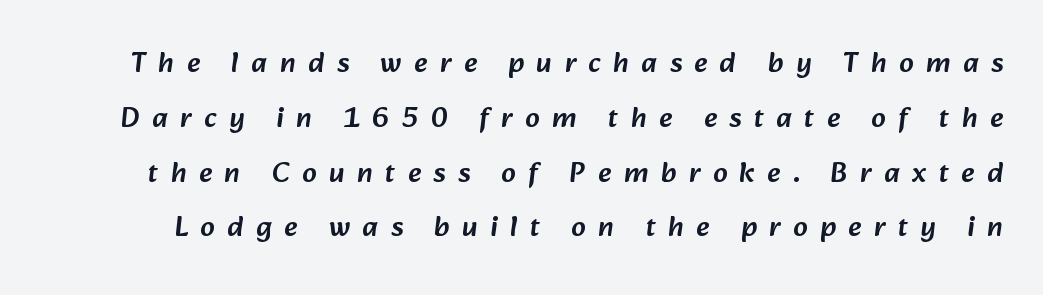
The image shows 29 px sans-serif type; set line spacing 1.89x, unusually wide letter spacing (+0.43 em), not underlined; low stroke contrast and a medium x-height.
